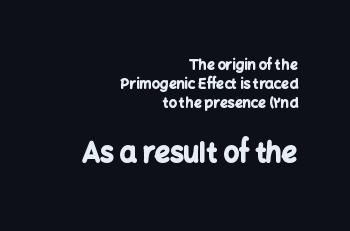
The image shows 27 px bold type, upright; set right-aligned, normal line spacing (1.37x), normal letter spacing, not underlined; the second (bottom) block is 1.93x larger.
